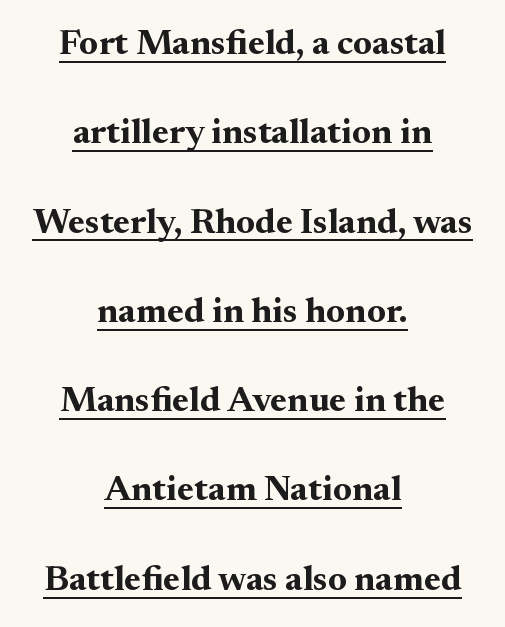
The typesetter chose a symmetrical, centered arrangement here. Decoration check: the copy is underlined. Leading: increased. The strokes are fattened all the way to bold. The tracking reads as untouched default to a designer's eye. These lines are rendered in a variable-pitch font.
